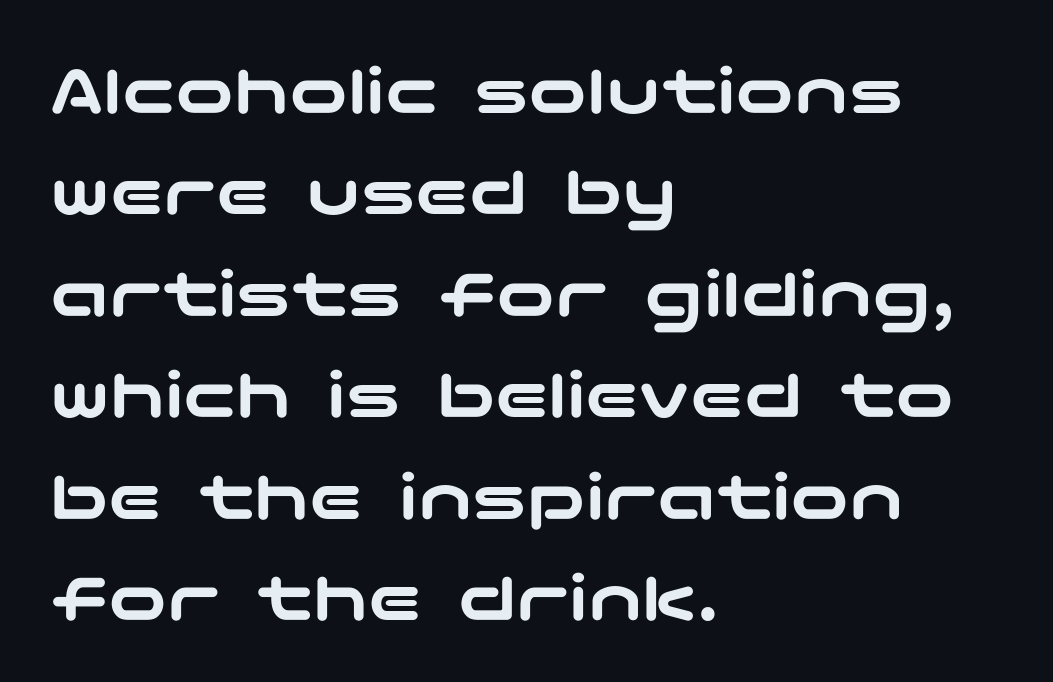
Is there much room between lines? A standard amount, neither cramped nor airy. The typeface chosen for these lines omits serifs. Unmarked baselines from the first word to the last. Unlike italic type, these characters show no tilt at all. Alignment: flush left. A typesetter would call this zero additional tracking.
